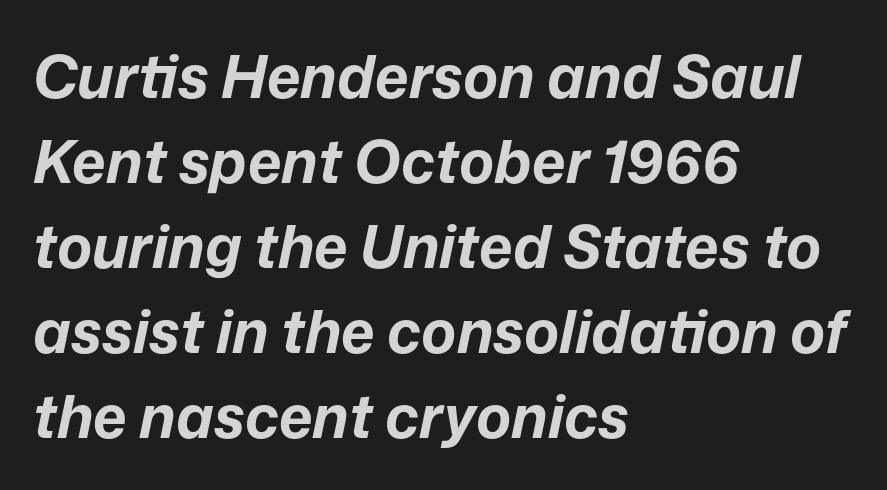
How would I describe the line gaps? Plain and ordinary. Typographic density is high because the face is bold. Observe the ordinary spacing: letters are neighbours, not strangers. All the whitespace from short lines collects on the right. A bare baseline throughout the passage. Every character sits at an angle, as italics do.
